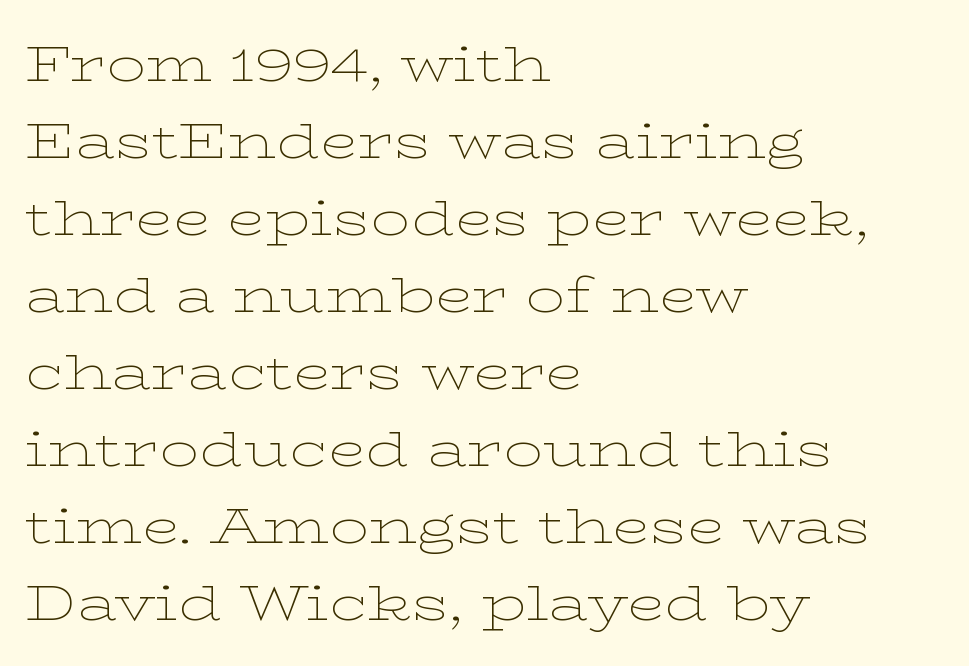
{"serif": "yes", "italic": "no", "bold": "no", "weight": "thin", "width": "wide", "stroke_contrast": "low", "x_height": "medium", "monospaced": "no", "underline": "no", "align": "left", "line_spacing": "normal", "line_spacing_ratio": 1.57, "letter_spacing": "normal", "letter_spacing_em": 0.0, "glyph_px": 49}
